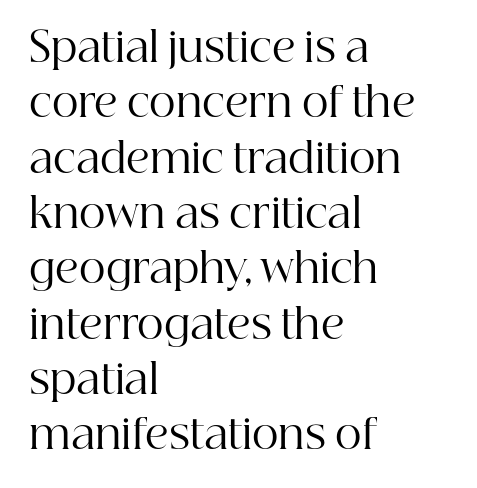
{"serif": "yes", "italic": "no", "bold": "no", "weight": "regular", "width": "normal", "stroke_contrast": "high", "x_height": "medium", "monospaced": "no", "underline": "no", "align": "left", "line_spacing": "normal", "line_spacing_ratio": 1.35, "letter_spacing": "normal", "letter_spacing_em": 0.0, "glyph_px": 41}
